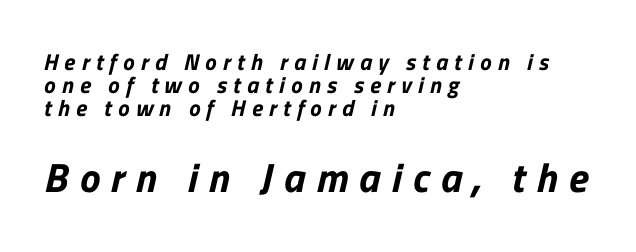
{"serif": "no", "width": "normal", "stroke_contrast": "low", "x_height": "medium", "monospaced": "no", "underline": "no", "align": "left", "line_spacing": "tight", "line_spacing_ratio": 1.01, "letter_spacing": "wide", "letter_spacing_em": 0.27, "larger_block": "second", "size_ratio": 1.78, "glyph_px": 41}
